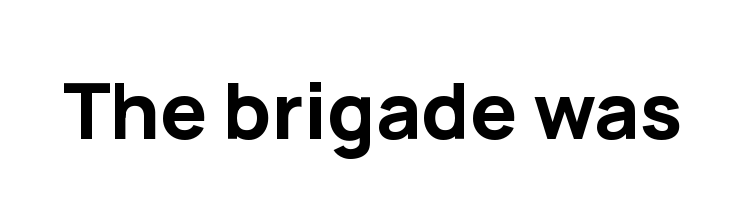
If you drew a line through each stem, it would be perfectly vertical. The line texture is even and compact thanks to regular tracking. Every letter is thick-stroked: bold, no question. Classification — sans serif.
